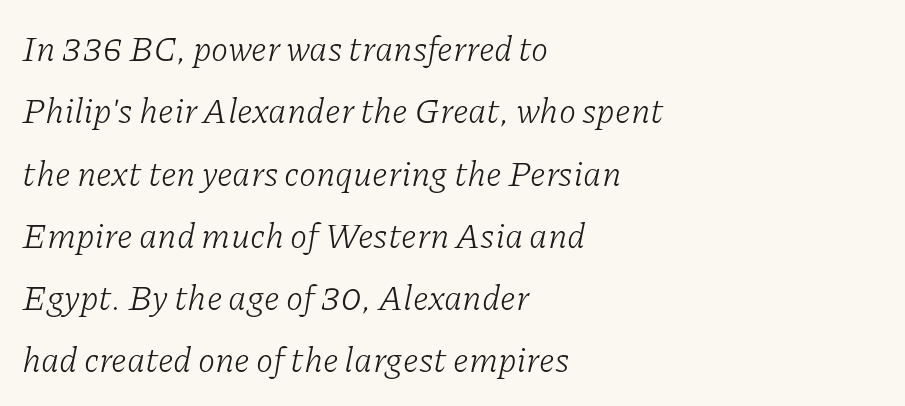
{"serif": "yes", "italic": "yes", "lean": "right", "slant_degrees": 11, "bold": "no", "weight": "light", "width": "normal", "stroke_contrast": "low", "x_height": "medium", "monospaced": "no", "underline": "no", "align": "left", "line_spacing_ratio": 1.78, "letter_spacing": "normal", "letter_spacing_em": 0.0, "glyph_px": 35}
